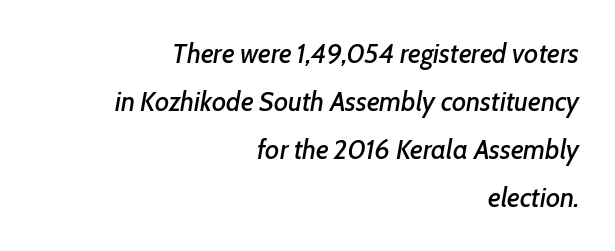
{"italic": "yes", "lean": "right", "slant_degrees": 7, "underline": "no", "align": "right", "line_spacing_ratio": 1.78, "letter_spacing": "normal", "letter_spacing_em": 0.0, "glyph_px": 27}
